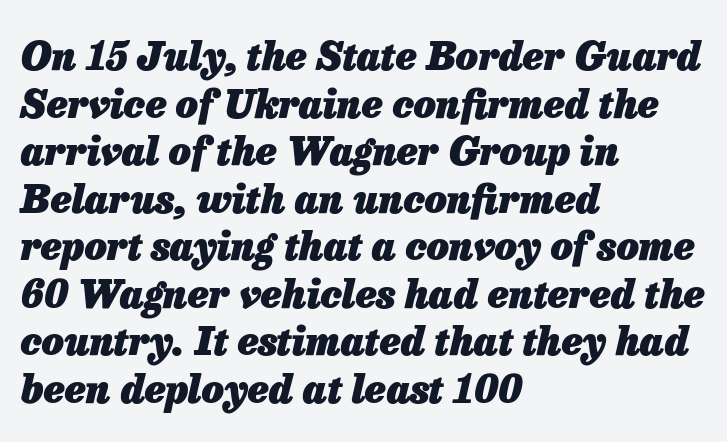
Spacing verdict: proportional, widths tailored to each character. No word sits above an underline. Here the glyphs are tracked normally, forming tight word shapes. Horizontal alignment here is leftward, the default for most running prose. The passage shown leans; its letterforms are oblique. Each glyph is drawn with heavy, bold strokes.
